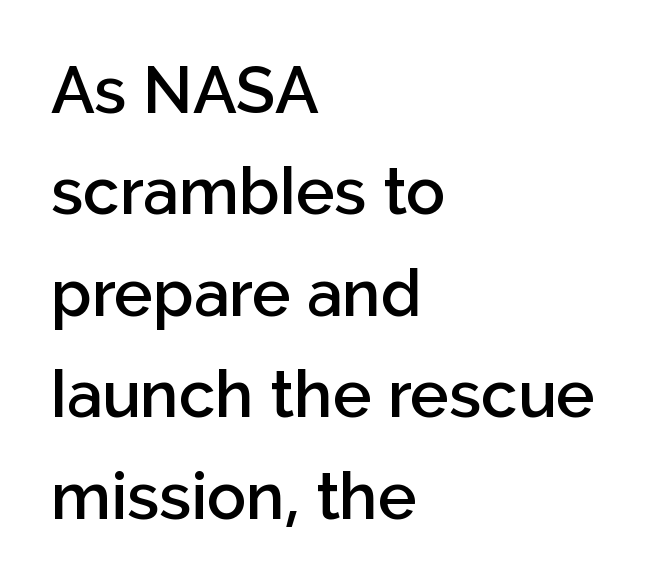
The image shows 65 px semibold sans-serif type, upright; set left-aligned, normal line spacing (1.56x), normal letter spacing, not underlined; low stroke contrast and a medium x-height.
